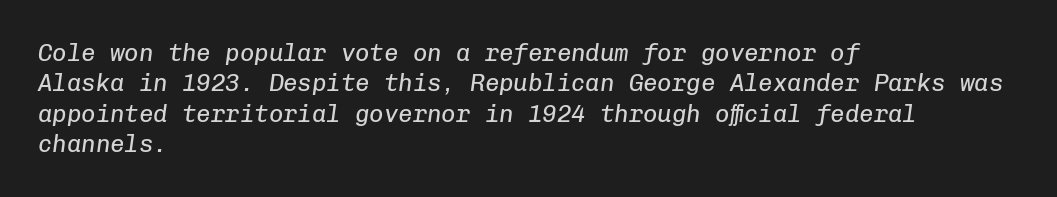
The image shows 24 px text type, italic (leaning right); set left-aligned, normal line spacing (1.27x), normal letter spacing, not underlined.
